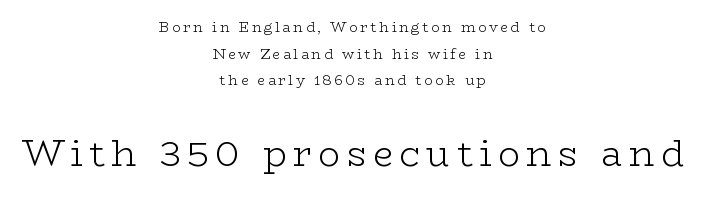
Is there much room between lines? Yes — plenty of vertical air separates them. Does the bottom block carry the larger type? Yes, it does. The letters advance in unequal steps, a hallmark of proportional type. What kind of face is this? One with serifs.
